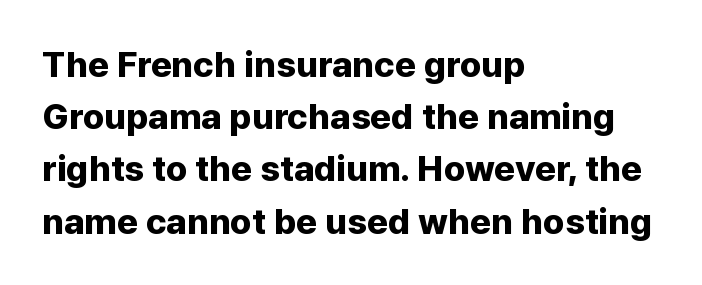
Does the weight exceed regular? Yes, all the way to bold. You could not count columns in this text — the font is proportionally spaced. A roman cut, with each character standing at attention. In terms of letterform style, serifs are entirely absent. A classic flush-left, rag-right setting is used for this passage. Underlining? Definitely not there.
